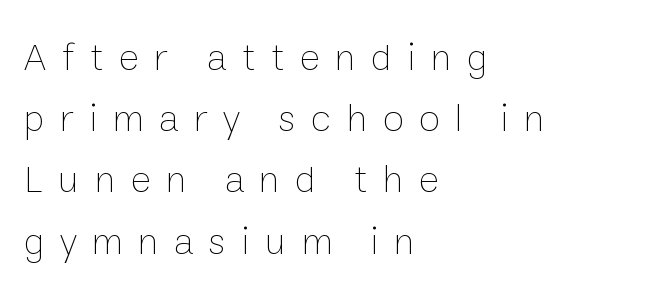
No italicization has been applied; the sample stays upright. The cut favours lightness, reaching ordinary text weight at its darkest. Students, observe: this is what conventionally led text looks like. Note the varied advance widths — an 'i' is clearly narrower than an 'm'. The area under the type is left untouched. The line texture is sparse and dotted thanks to wide tracking.
